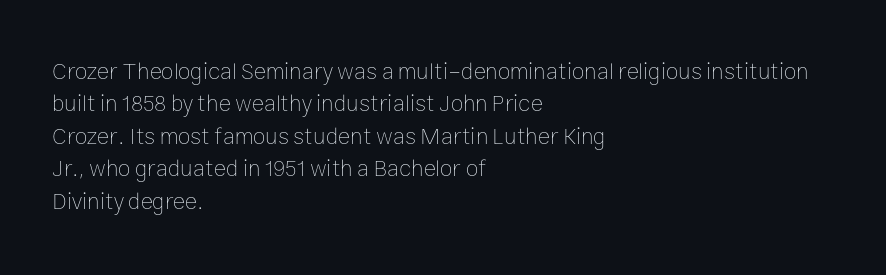
The tracking reads as untouched default to a designer's eye. Layout note: lines flush left. Students, observe: this is what conventionally led text looks like. Underline: absent.
